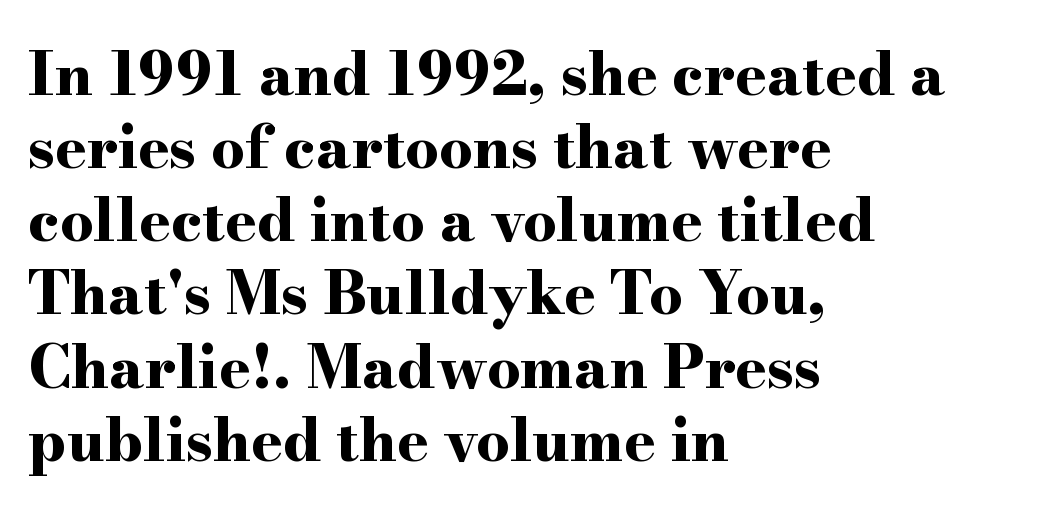
The image shows 59 px bold, wide serif type, upright; set left-aligned, line spacing 1.24x, normal letter spacing, not underlined; high stroke contrast and a small x-height.
